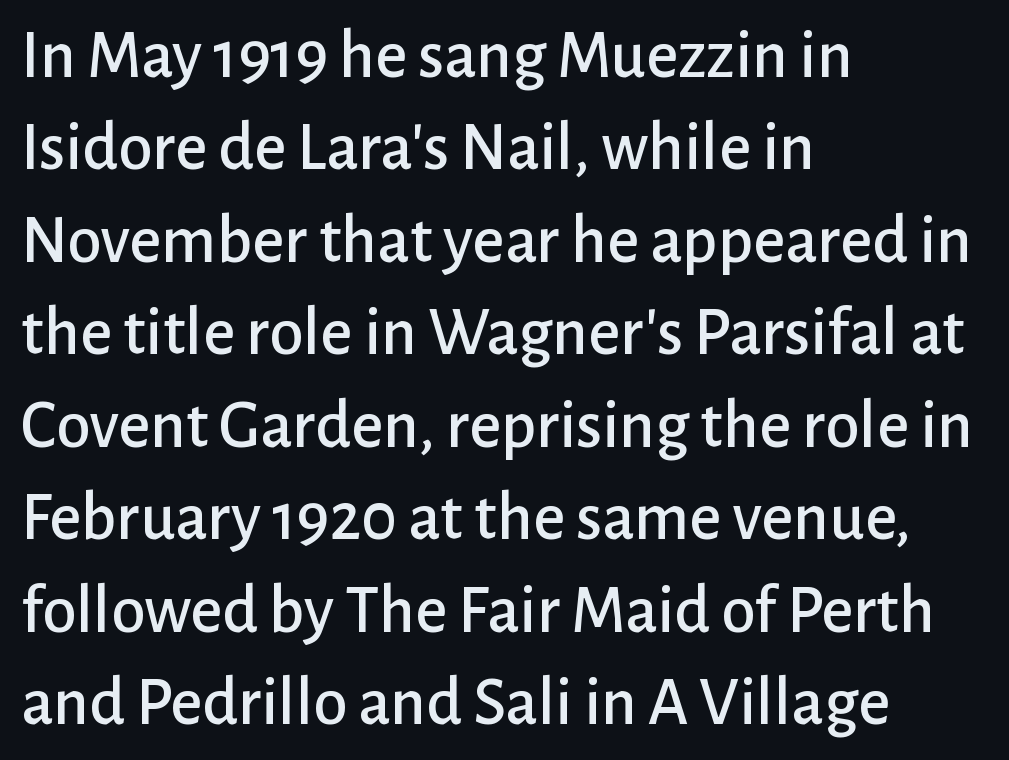
{"serif": "no", "italic": "no", "width": "normal", "stroke_contrast": "low", "x_height": "medium", "monospaced": "no", "underline": "no", "align": "left", "line_spacing": "normal", "line_spacing_ratio": 1.34, "letter_spacing": "normal", "letter_spacing_em": 0.0, "glyph_px": 69}
